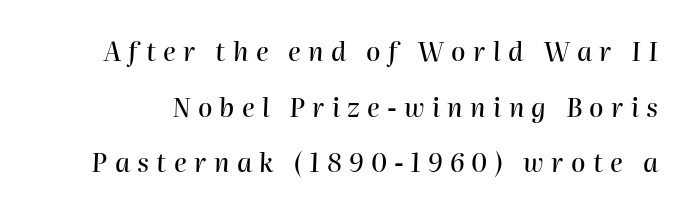
The image shows 26 px text type, italic (leaning right); set loose line spacing (2.14x), unusually wide letter spacing (+0.28 em), not underlined.
